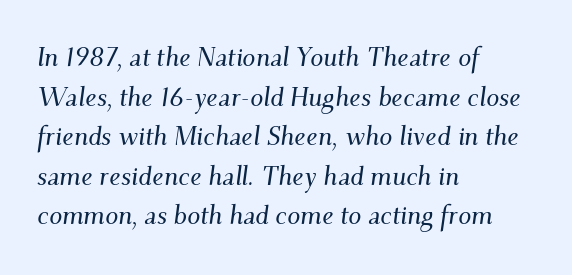
Q: Is the text italic (slanted)? A: Yes, it leans right by about 9 degrees.
Q: Is the text underlined? A: No.
Q: How is the paragraph aligned? A: Left-aligned.
Q: Is the spacing between letters normal or unusually wide? A: Normal.
Q: Is the spacing between lines tight, normal or loose? A: Normal.
